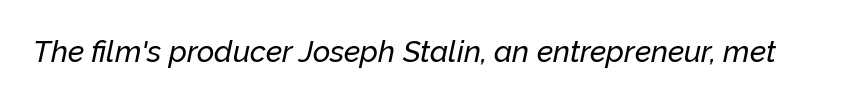
Q: Is the text italic (slanted)? A: Yes, it leans right by about 12 degrees.
Q: Is the text underlined? A: No.
Q: Is the spacing between letters normal or unusually wide? A: Normal.
Q: Width (condensed, normal, or wide)? A: Normal.
Q: Stroke contrast? A: Low.
Q: x-height? A: Medium.
Q: Monospaced? A: No.
